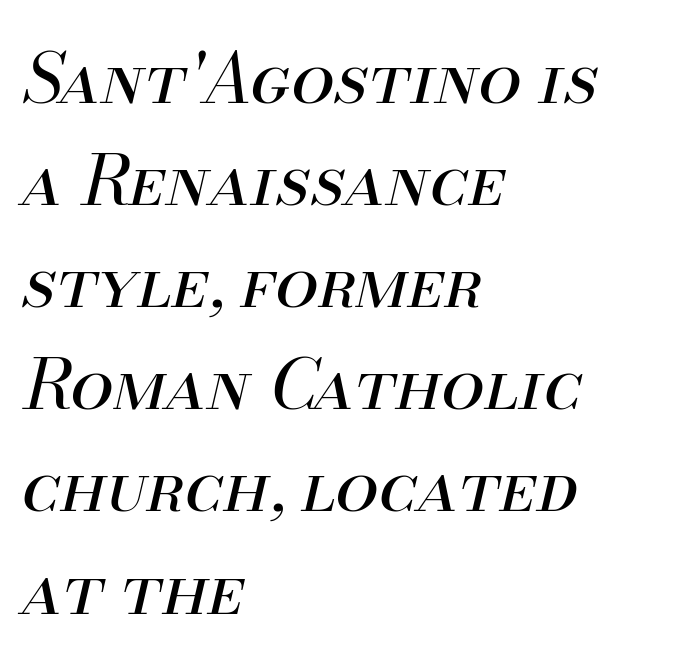
{"italic": "yes", "lean": "right", "slant_degrees": 13, "bold": "no", "weight": "regular", "width": "normal", "stroke_contrast": "medium", "x_height": "small", "monospaced": "no", "underline": "no", "align": "left", "line_spacing": "normal", "line_spacing_ratio": 1.48, "letter_spacing": "normal", "letter_spacing_em": 0.0, "glyph_px": 69}
